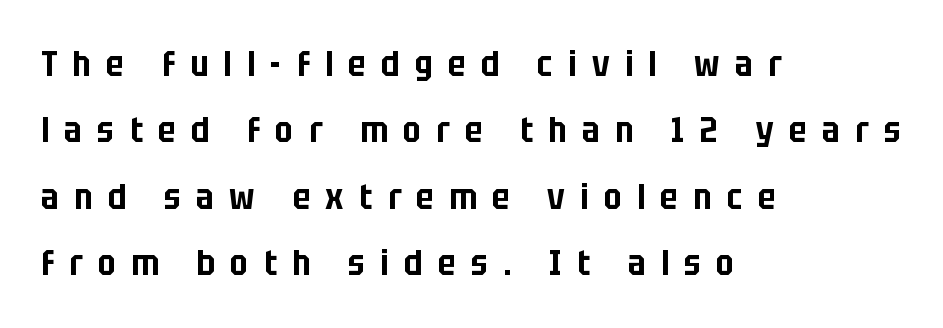
The image shows 35 px condensed sans-serif type, upright; set left-aligned, loose line spacing (1.9x), unusually wide letter spacing (+0.44 em), not underlined; low stroke contrast and a large x-height.
